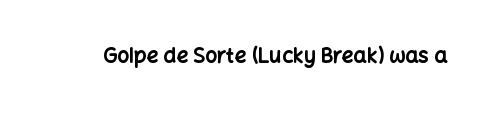
{"italic": "no", "bold": "yes", "underline": "no", "letter_spacing": "normal", "letter_spacing_em": 0.0, "glyph_px": 21}
